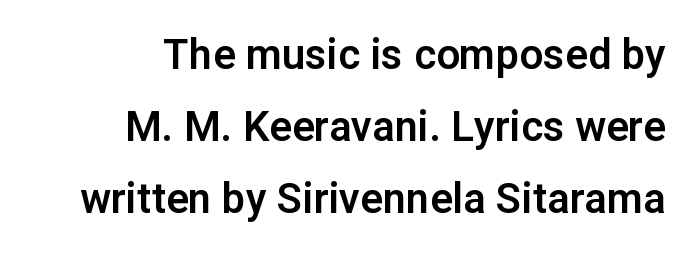
Q: Is the text italic (slanted)? A: No, it is upright.
Q: Is the typeface a serif or a sans-serif typeface? A: Sans-serif.
Q: Is the text underlined? A: No.
Q: How is the paragraph aligned? A: Right-aligned.
Q: Is the spacing between letters normal or unusually wide? A: Normal.
Q: Width (condensed, normal, or wide)? A: Normal.
Q: Stroke contrast? A: Low.
Q: x-height? A: Medium.
Q: Monospaced? A: No.
